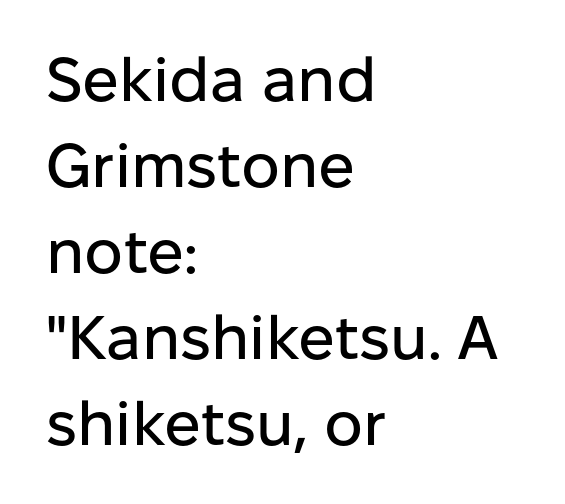
The image shows 61 px sans-serif type, upright; set left-aligned, normal line spacing (1.41x), normal letter spacing, not underlined; low stroke contrast and a medium x-height.
